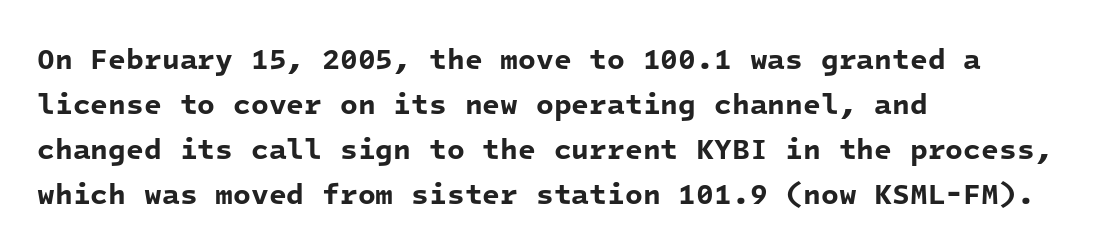
The image shows 29 px bold sans-serif type, monospaced; set left-aligned, normal line spacing (1.55x), normal letter spacing, not underlined; low stroke contrast and a medium x-height.
